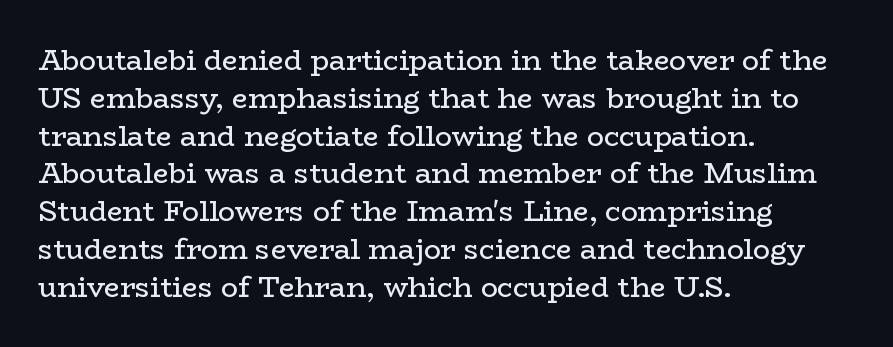
These lines stack with their left ends in a neat column. Quick note: underline off. The font is comparable to plain body text, perhaps lighter. In terms of letterspacing, this is plain default setting. Do the characters align in a grid? No, the font is proportional.
